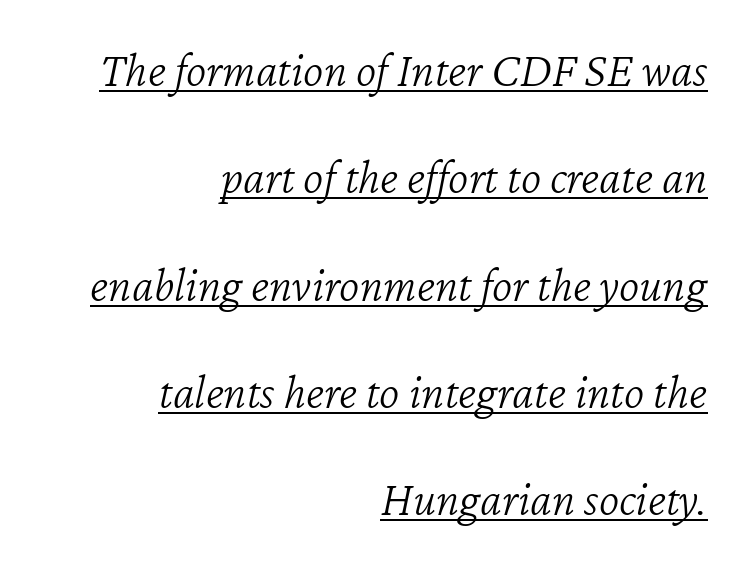
Q: Is the text bold? A: No.
Q: Is the text italic (slanted)? A: Yes, it leans right by about 12 degrees.
Q: Is the text underlined? A: Yes.
Q: How is the paragraph aligned? A: Right-aligned.
Q: Is the spacing between letters normal or unusually wide? A: Normal.
Q: Is the spacing between lines tight, normal or loose? A: Loose.
Q: Width (condensed, normal, or wide)? A: Normal.
Q: Stroke contrast? A: Low.
Q: x-height? A: Medium.
Q: Monospaced? A: No.
